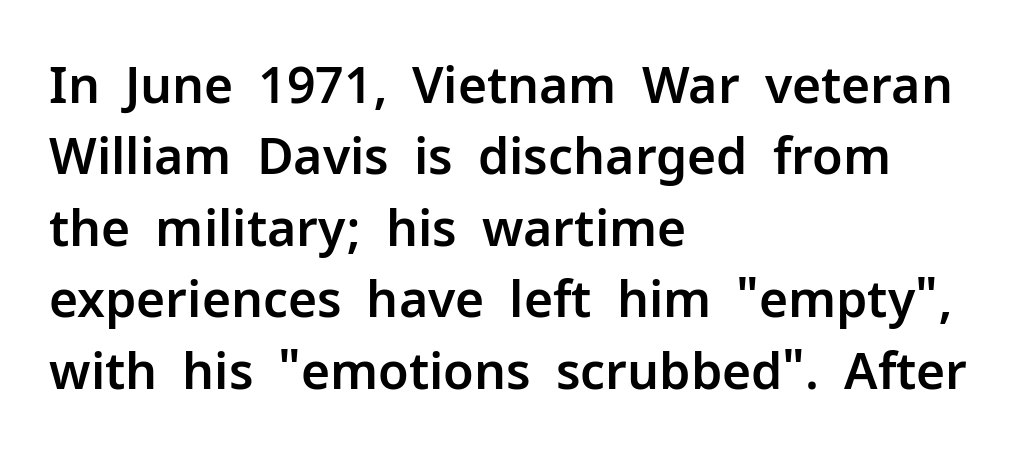
Q: Is the text italic (slanted)? A: No, it is upright.
Q: Is the typeface a serif or a sans-serif typeface? A: Sans-serif.
Q: Is the text underlined? A: No.
Q: How is the paragraph aligned? A: Left-aligned.
Q: Is the spacing between letters normal or unusually wide? A: Normal.
Q: Is the spacing between lines tight, normal or loose? A: Normal.
Q: Width (condensed, normal, or wide)? A: Normal.
Q: Stroke contrast? A: Low.
Q: x-height? A: Medium.
Q: Monospaced? A: No.
